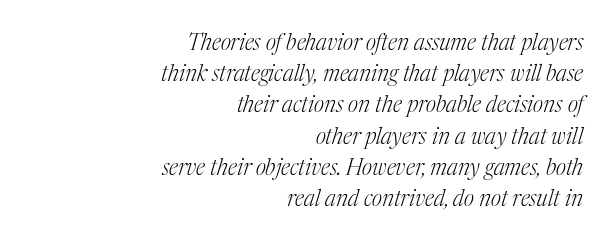
{"italic": "yes", "lean": "right", "slant_degrees": 17, "bold": "no", "underline": "no", "align": "right", "line_spacing": "normal", "line_spacing_ratio": 1.42, "letter_spacing": "normal", "letter_spacing_em": 0.0, "glyph_px": 22}
